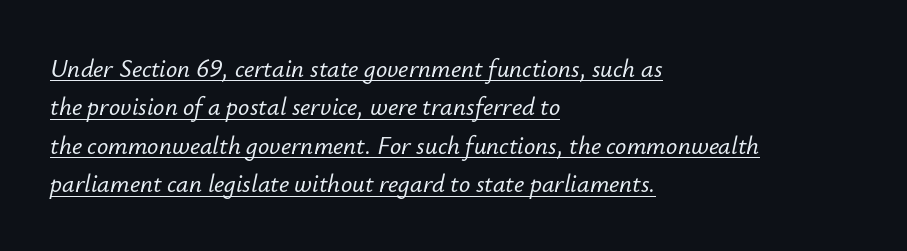
{"italic": "yes", "lean": "right", "slant_degrees": 12, "underline": "yes", "align": "left", "line_spacing": "normal", "line_spacing_ratio": 1.54, "letter_spacing": "normal", "letter_spacing_em": 0.0, "glyph_px": 25}
